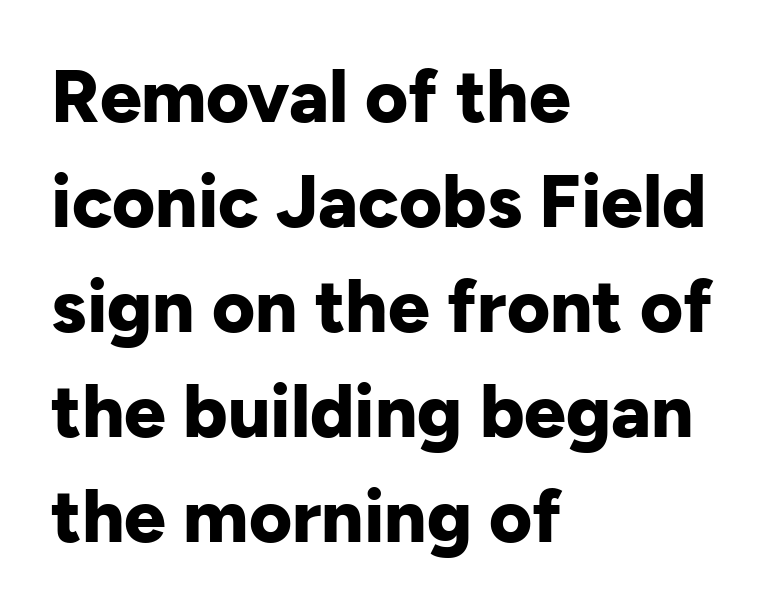
{"serif": "no", "italic": "no", "bold": "yes", "weight": "bold", "width": "normal", "stroke_contrast": "low", "x_height": "medium", "monospaced": "no", "underline": "no", "align": "left", "line_spacing": "normal", "line_spacing_ratio": 1.42, "letter_spacing": "normal", "letter_spacing_em": 0.0, "glyph_px": 74}
